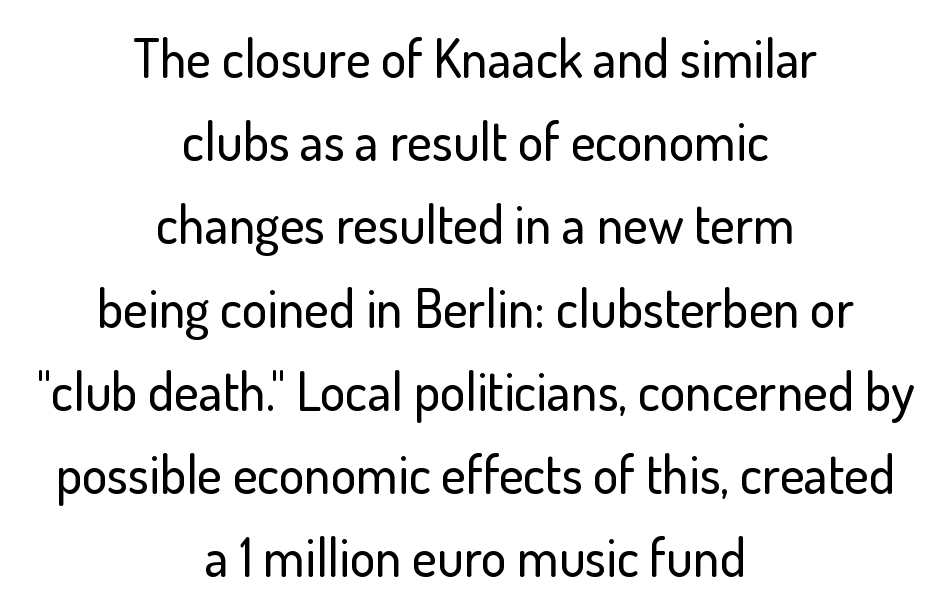
The line-height multiplier appears to be the usual default. This sample is center-justified, so both line endings float freely. The face used here is rendered with its standard letterfit. Are there feet on the stems? There aren't — it's a sans.
